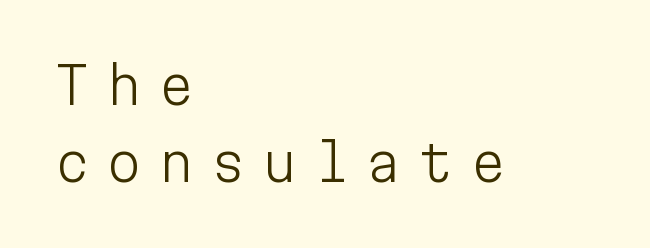
{"serif": "no", "italic": "no", "bold": "no", "weight": "light", "width": "normal", "stroke_contrast": "low", "x_height": "medium", "monospaced": "yes", "underline": "no", "align": "left", "line_spacing": "normal", "line_spacing_ratio": 1.51, "letter_spacing": "wide", "letter_spacing_em": 0.32, "glyph_px": 51}
